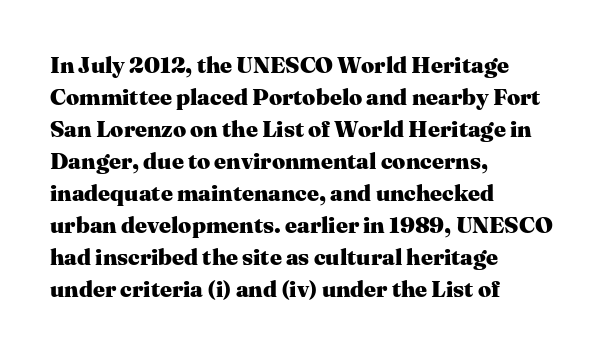
Q: Is the text bold? A: Yes.
Q: Is the text italic (slanted)? A: No, it is upright.
Q: Is the text underlined? A: No.
Q: How is the paragraph aligned? A: Left-aligned.
Q: Is the spacing between letters normal or unusually wide? A: Normal.
Q: Is the spacing between lines tight, normal or loose? A: Normal.
